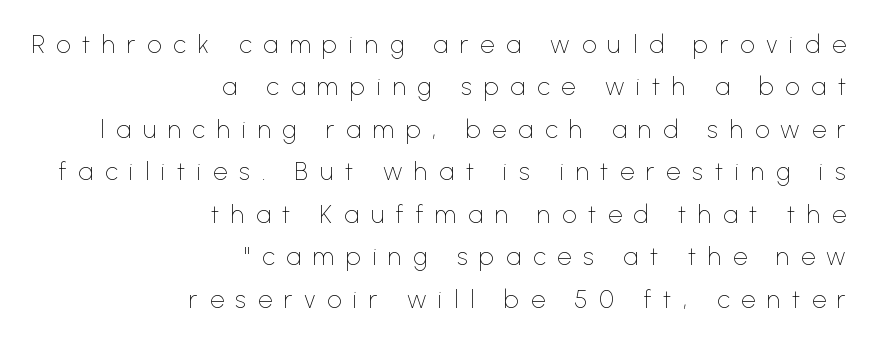
Q: Is the text bold? A: No.
Q: Is the text italic (slanted)? A: No, it is upright.
Q: Is the text underlined? A: No.
Q: How is the paragraph aligned? A: Right-aligned.
Q: Is the spacing between letters normal or unusually wide? A: Unusually wide.
Q: Is the spacing between lines tight, normal or loose? A: Normal.
